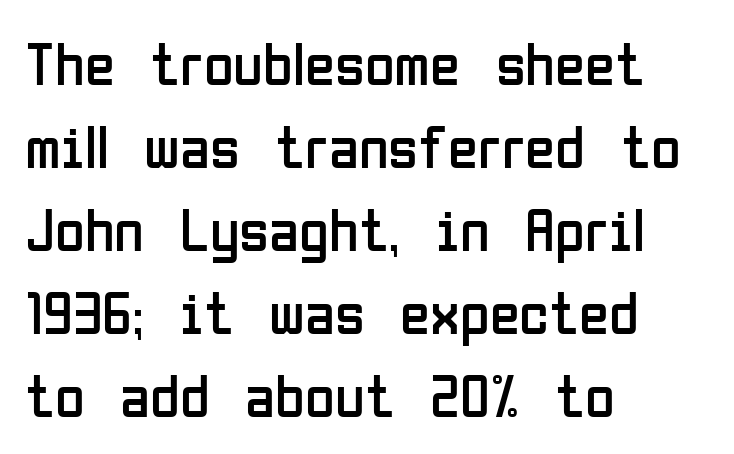
{"serif": "no", "italic": "no", "bold": "no", "weight": "regular", "width": "condensed", "stroke_contrast": "low", "x_height": "medium", "monospaced": "no", "underline": "no", "align": "left", "line_spacing": "normal", "line_spacing_ratio": 1.36, "letter_spacing": "normal", "letter_spacing_em": 0.0, "glyph_px": 61}
